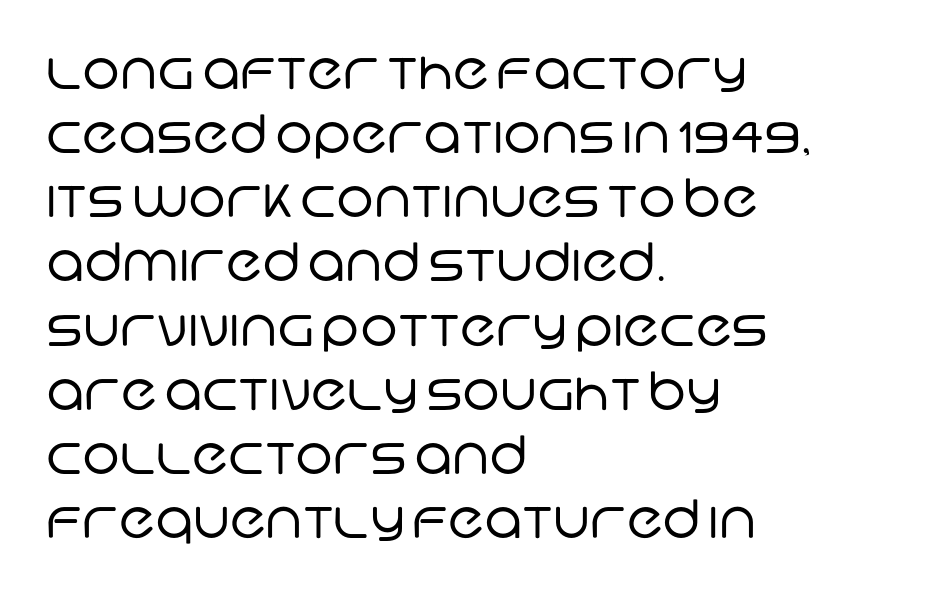
Q: Is the text bold? A: No.
Q: Is the typeface a serif or a sans-serif typeface? A: Sans-serif.
Q: Is the text underlined? A: No.
Q: How is the paragraph aligned? A: Left-aligned.
Q: Is the spacing between letters normal or unusually wide? A: Normal.
Q: Width (condensed, normal, or wide)? A: Normal.
Q: Stroke contrast? A: Low.
Q: x-height? A: Large.
Q: Monospaced? A: No.
